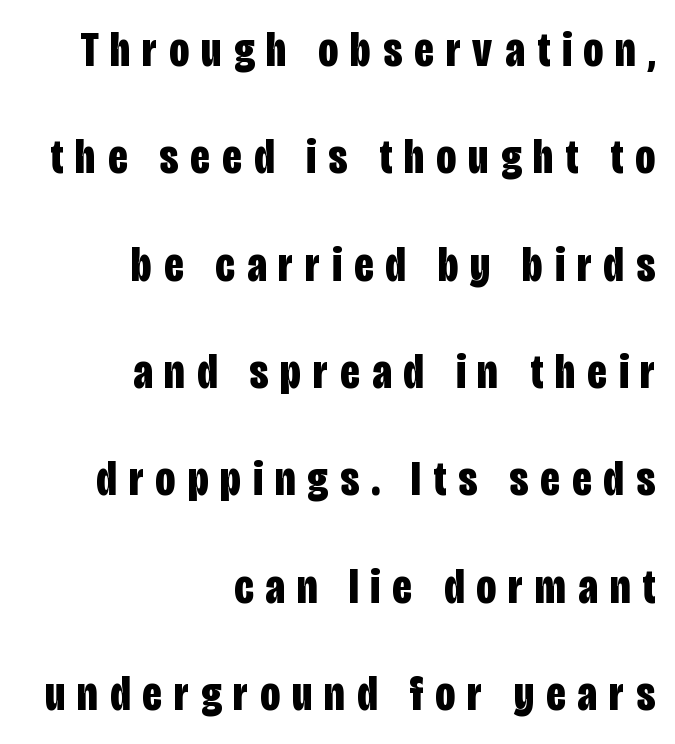
{"serif": "no", "italic": "no", "bold": "yes", "weight": "bold", "width": "condensed", "stroke_contrast": "low", "x_height": "large", "monospaced": "no", "underline": "no", "align": "right", "line_spacing": "loose", "line_spacing_ratio": 2.19, "letter_spacing": "wide", "letter_spacing_em": 0.25, "glyph_px": 49}
